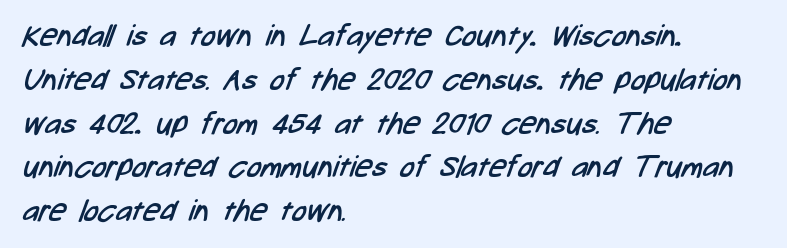
Q: Is the text bold? A: No.
Q: Is the typeface a serif or a sans-serif typeface? A: Sans-serif.
Q: Is the text underlined? A: No.
Q: How is the paragraph aligned? A: Left-aligned.
Q: Is the spacing between letters normal or unusually wide? A: Normal.
Q: Is the spacing between lines tight, normal or loose? A: Normal.
Q: Width (condensed, normal, or wide)? A: Condensed.
Q: Stroke contrast? A: Low.
Q: x-height? A: Medium.
Q: Monospaced? A: No.
